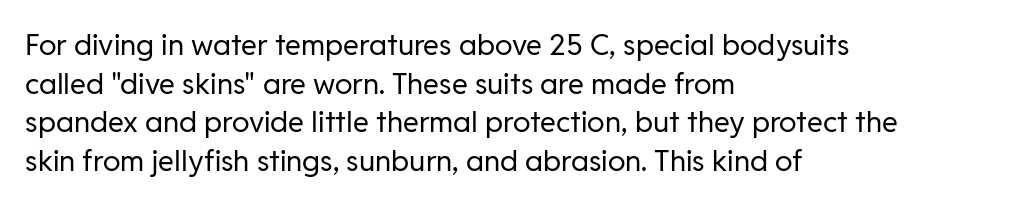
Q: Is the text bold? A: No.
Q: Is the text italic (slanted)? A: No, it is upright.
Q: Is the typeface a serif or a sans-serif typeface? A: Sans-serif.
Q: Is the text underlined? A: No.
Q: How is the paragraph aligned? A: Left-aligned.
Q: Is the spacing between letters normal or unusually wide? A: Normal.
Q: Is the spacing between lines tight, normal or loose? A: Normal.
Q: Width (condensed, normal, or wide)? A: Normal.
Q: Stroke contrast? A: Low.
Q: x-height? A: Medium.
Q: Monospaced? A: No.
